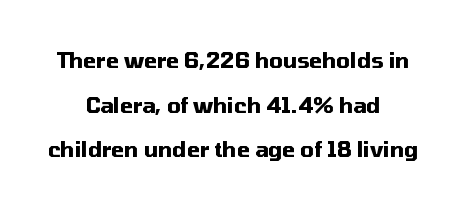
{"italic": "no", "bold": "yes", "underline": "no", "align": "center", "line_spacing": "loose", "line_spacing_ratio": 2.12, "letter_spacing": "normal", "letter_spacing_em": 0.0, "glyph_px": 21}
